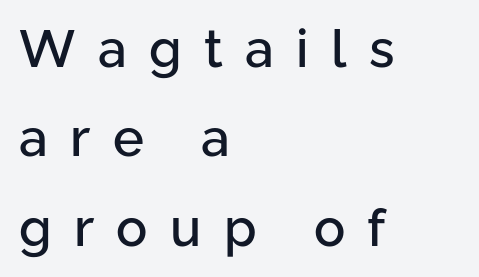
{"serif": "no", "italic": "no", "width": "normal", "stroke_contrast": "low", "x_height": "medium", "monospaced": "no", "underline": "no", "align": "left", "line_spacing_ratio": 1.72, "letter_spacing": "wide", "letter_spacing_em": 0.43, "glyph_px": 52}
